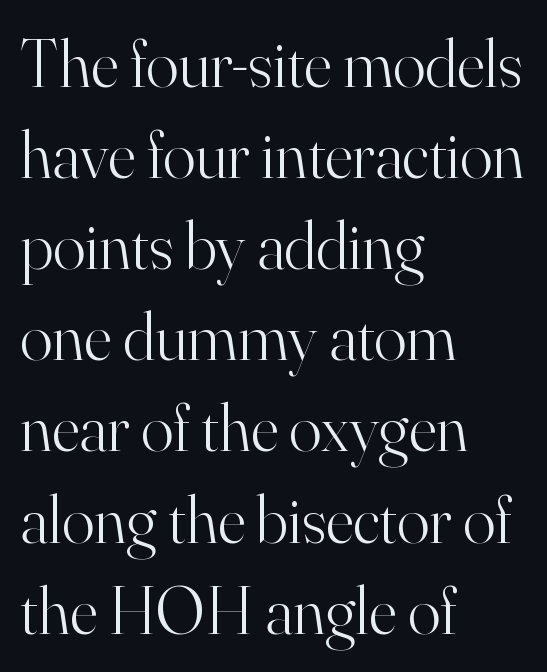
Q: Is the text bold? A: No.
Q: Is the text italic (slanted)? A: No, it is upright.
Q: Is the typeface a serif or a sans-serif typeface? A: Serif.
Q: Is the text underlined? A: No.
Q: How is the paragraph aligned? A: Left-aligned.
Q: Is the spacing between letters normal or unusually wide? A: Normal.
Q: Is the spacing between lines tight, normal or loose? A: Normal.
Q: Width (condensed, normal, or wide)? A: Normal.
Q: Stroke contrast? A: High.
Q: x-height? A: Small.
Q: Monospaced? A: No.
